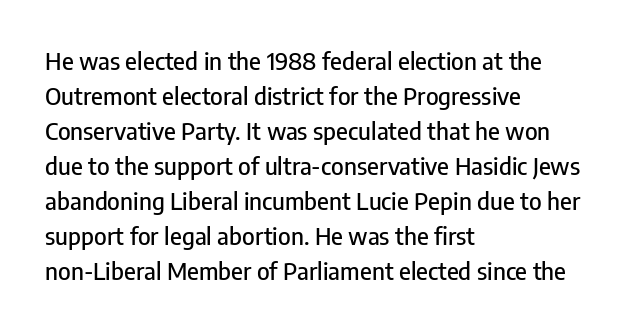
{"italic": "no", "underline": "no", "align": "left", "line_spacing": "normal", "line_spacing_ratio": 1.46, "letter_spacing": "normal", "letter_spacing_em": 0.0, "glyph_px": 24}
